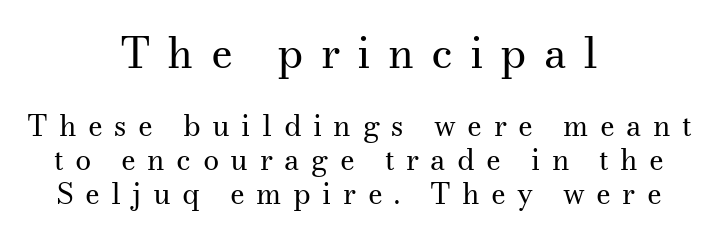
{"serif": "yes", "italic": "no", "bold": "no", "weight": "regular", "width": "normal", "stroke_contrast": "medium", "x_height": "small", "monospaced": "no", "underline": "no", "align": "center", "line_spacing_ratio": 1.16, "letter_spacing": "wide", "letter_spacing_em": 0.39, "larger_block": "first", "size_ratio": 1.48, "glyph_px": 43}
